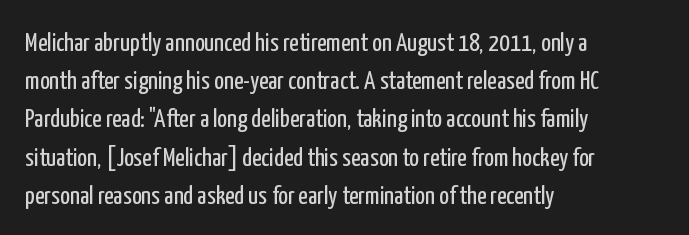
The vertical gap from one line to the next is medium. Quick note: underline off. The characters are drawn with everyday or finer stroke widths. A typesetter would mark this as roman, not italic. Caption: multi-line text, flush left, ragged right.
